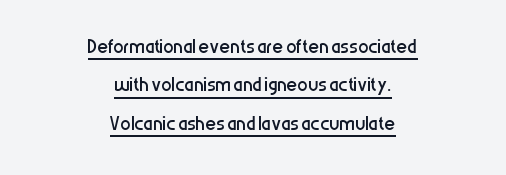
The typesetting does not lean heavy: it is not bold. The rendering keeps characters at their native spacing. Ascenders rise straight up at ninety degrees. Reading down the block, each line starts at a different indent, mirrored at its end. Somebody hit Ctrl+U on this one — the words are underlined.
